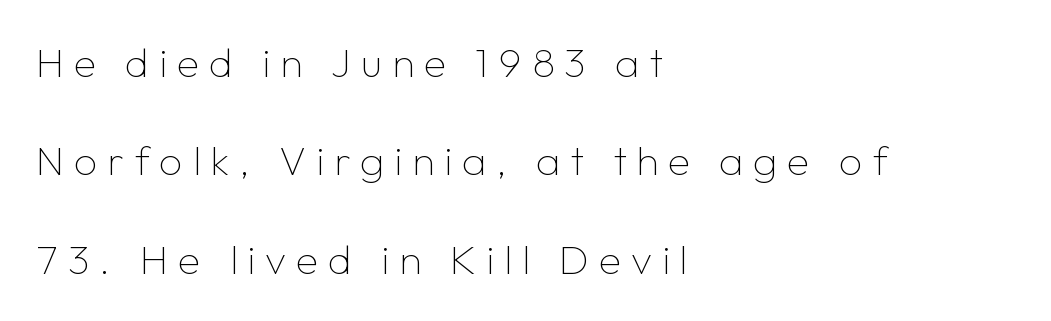
The image shows 41 px thin sans-serif type, upright; set left-aligned, loose line spacing (2.4x), unusually wide letter spacing (+0.24 em), not underlined; low stroke contrast and a medium x-height.
